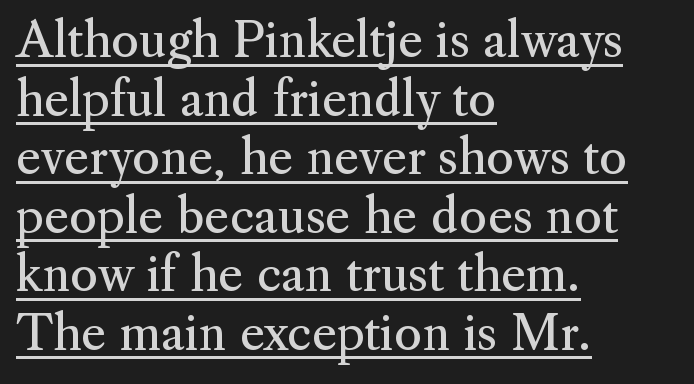
What stands out about the letter spacing? Nothing — it is the standard amount. Is this a heavy cut? Hardly; it is regular or lighter. The letters advance in unequal steps, a hallmark of proportional type. Teacher's note: observe the even left margin — that is flush-left alignment. Do the letters lean? They stand straight.
